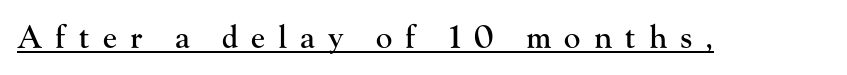
The image shows 31 px serif type, upright; set unusually wide letter spacing (+0.42 em), underlined; high stroke contrast and a small x-height.
